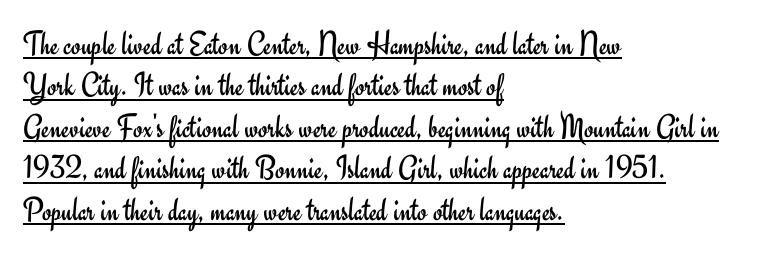
The lettering is marked with a stroke running underneath it. A light-to-regular cut is what we see here. Does the copy run flush right? No — it runs flush left.
